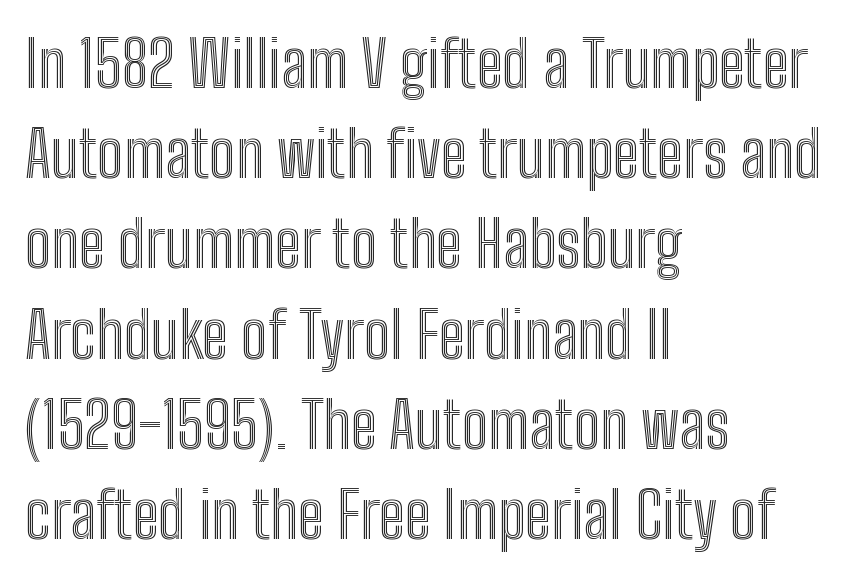
The image shows 64 px condensed type, upright; set left-aligned, normal line spacing (1.41x), normal letter spacing, not underlined; a medium x-height.
